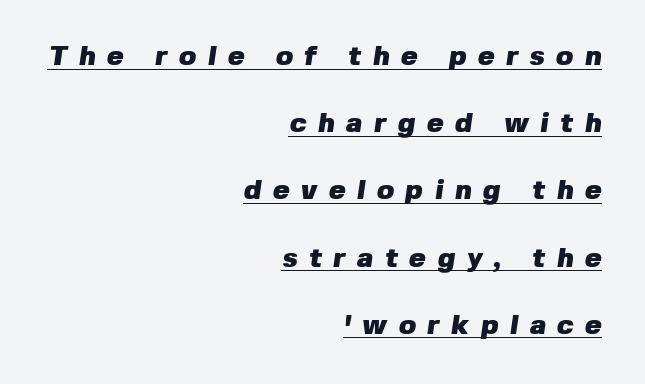
The image shows 28 px heavy sans-serif type; set right-aligned, loose line spacing (2.4x), unusually wide letter spacing (+0.41 em), underlined; low stroke contrast and a medium x-height.
